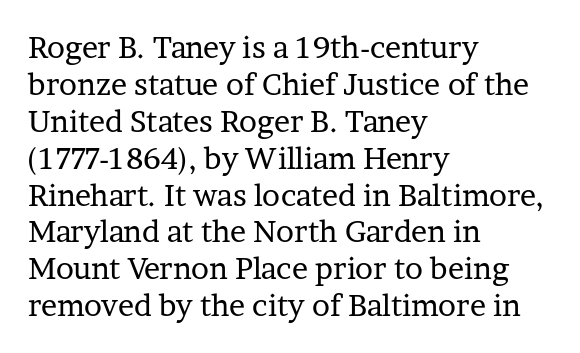
Posture: upright roman. Spacing verdict: proportional, widths tailored to each character. Where is the straight margin? On the left. Weight: not bold — regular or lighter.
